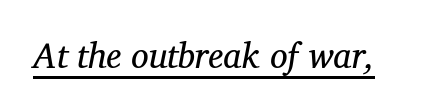
{"serif": "yes", "italic": "yes", "lean": "right", "slant_degrees": 12, "bold": "no", "weight": "regular", "width": "normal", "stroke_contrast": "medium", "x_height": "medium", "monospaced": "no", "underline": "yes", "letter_spacing": "normal", "letter_spacing_em": 0.0, "glyph_px": 35}
